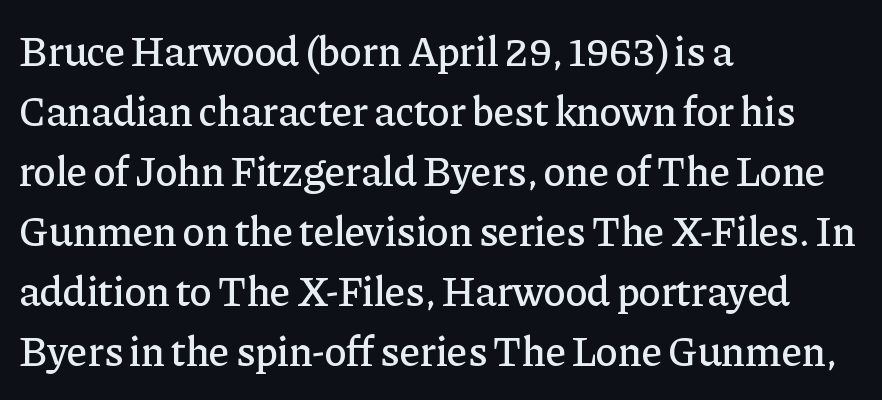
Q: Is the text italic (slanted)? A: No, it is upright.
Q: Is the typeface a serif or a sans-serif typeface? A: Serif.
Q: Is the text underlined? A: No.
Q: How is the paragraph aligned? A: Left-aligned.
Q: Is the spacing between letters normal or unusually wide? A: Normal.
Q: Is the spacing between lines tight, normal or loose? A: Normal.
Q: Width (condensed, normal, or wide)? A: Normal.
Q: Stroke contrast? A: Low.
Q: x-height? A: Medium.
Q: Monospaced? A: No.
